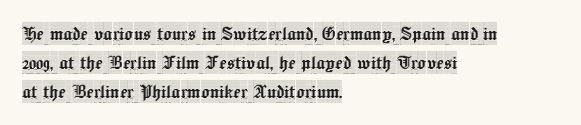
{"italic": "no", "underline": "no", "align": "left", "line_spacing": "normal", "line_spacing_ratio": 1.31, "letter_spacing": "normal", "letter_spacing_em": 0.0, "glyph_px": 22}
